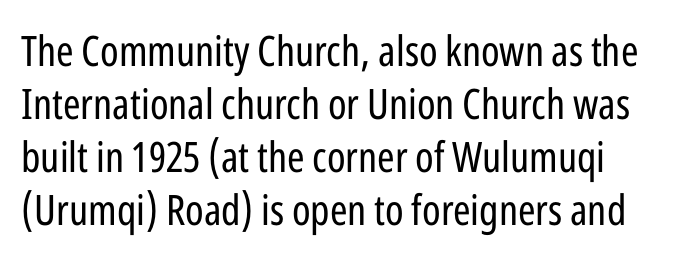
{"serif": "no", "italic": "no", "bold": "no", "weight": "regular", "width": "condensed", "stroke_contrast": "low", "x_height": "medium", "monospaced": "no", "underline": "no", "align": "left", "line_spacing": "normal", "line_spacing_ratio": 1.26, "letter_spacing": "normal", "letter_spacing_em": 0.0, "glyph_px": 42}
